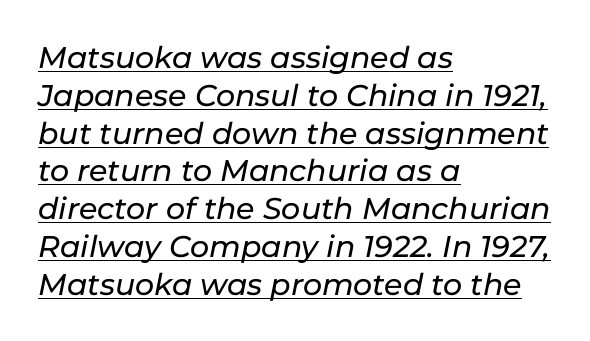
Q: Is the text italic (slanted)? A: Yes, it leans right by about 11 degrees.
Q: Is the text underlined? A: Yes.
Q: How is the paragraph aligned? A: Left-aligned.
Q: Is the spacing between letters normal or unusually wide? A: Normal.
Q: Is the spacing between lines tight, normal or loose? A: Normal.
Q: Width (condensed, normal, or wide)? A: Normal.
Q: Stroke contrast? A: Low.
Q: x-height? A: Medium.
Q: Monospaced? A: No.
